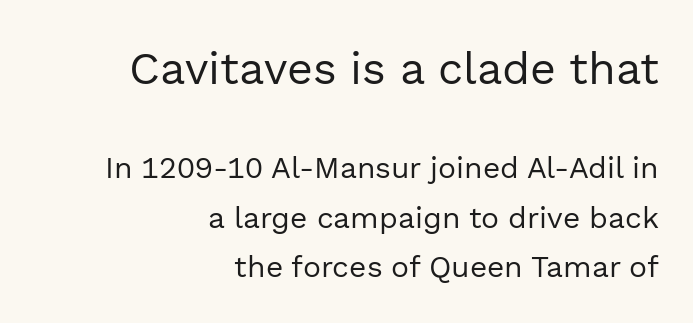
Q: Is the text bold? A: No.
Q: Is the text italic (slanted)? A: No, it is upright.
Q: Is the typeface a serif or a sans-serif typeface? A: Sans-serif.
Q: Is the text underlined? A: No.
Q: How is the paragraph aligned? A: Right-aligned.
Q: Is the spacing between letters normal or unusually wide? A: Normal.
Q: Is the spacing between lines tight, normal or loose? A: Normal.
Q: Which block of text is set in a larger size, the first (top) or the second (bottom)? A: The first (top) one.
Q: Width (condensed, normal, or wide)? A: Normal.
Q: x-height? A: Medium.
Q: Monospaced? A: No.
